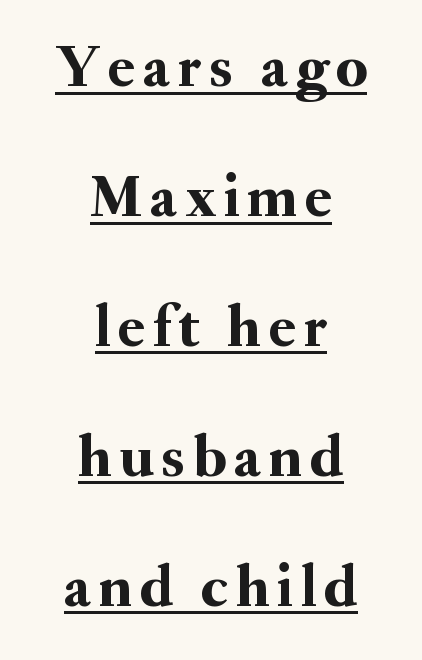
Q: Is the text italic (slanted)? A: No, it is upright.
Q: Is the typeface a serif or a sans-serif typeface? A: Serif.
Q: Is the text underlined? A: Yes.
Q: How is the paragraph aligned? A: Centered.
Q: Is the spacing between lines tight, normal or loose? A: Loose.
Q: Width (condensed, normal, or wide)? A: Normal.
Q: Stroke contrast? A: Medium.
Q: x-height? A: Small.
Q: Monospaced? A: No.
